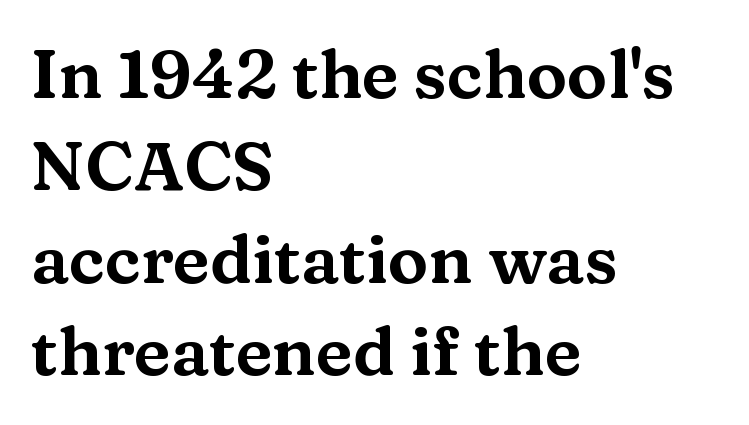
{"serif": "yes", "italic": "no", "width": "wide", "stroke_contrast": "medium", "x_height": "medium", "monospaced": "no", "underline": "no", "align": "left", "line_spacing": "normal", "line_spacing_ratio": 1.36, "letter_spacing": "normal", "letter_spacing_em": 0.0, "glyph_px": 68}
